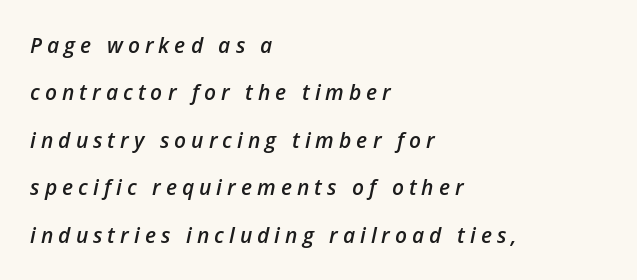
The image shows 21 px text type, italic (leaning right); set left-aligned, loose line spacing (2.26x), unusually wide letter spacing (+0.24 em), not underlined.
